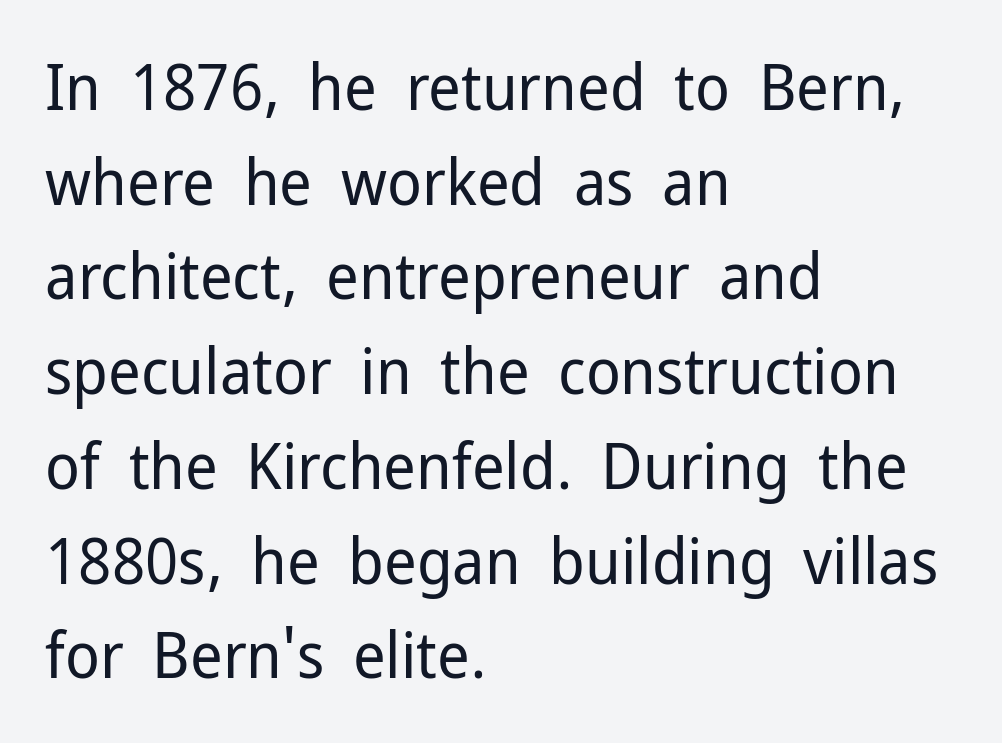
Q: Is the text bold? A: No.
Q: Is the text italic (slanted)? A: No, it is upright.
Q: Is the typeface a serif or a sans-serif typeface? A: Sans-serif.
Q: Is the text underlined? A: No.
Q: How is the paragraph aligned? A: Left-aligned.
Q: Is the spacing between letters normal or unusually wide? A: Normal.
Q: Is the spacing between lines tight, normal or loose? A: Normal.
Q: Width (condensed, normal, or wide)? A: Normal.
Q: Stroke contrast? A: Low.
Q: x-height? A: Medium.
Q: Monospaced? A: No.
